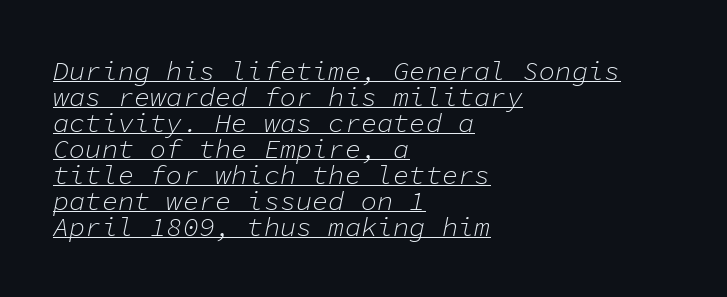
{"italic": "yes", "lean": "right", "slant_degrees": 11, "bold": "no", "underline": "yes", "align": "left", "line_spacing": "tight", "line_spacing_ratio": 0.96, "letter_spacing": "normal", "letter_spacing_em": 0.0, "glyph_px": 27}
